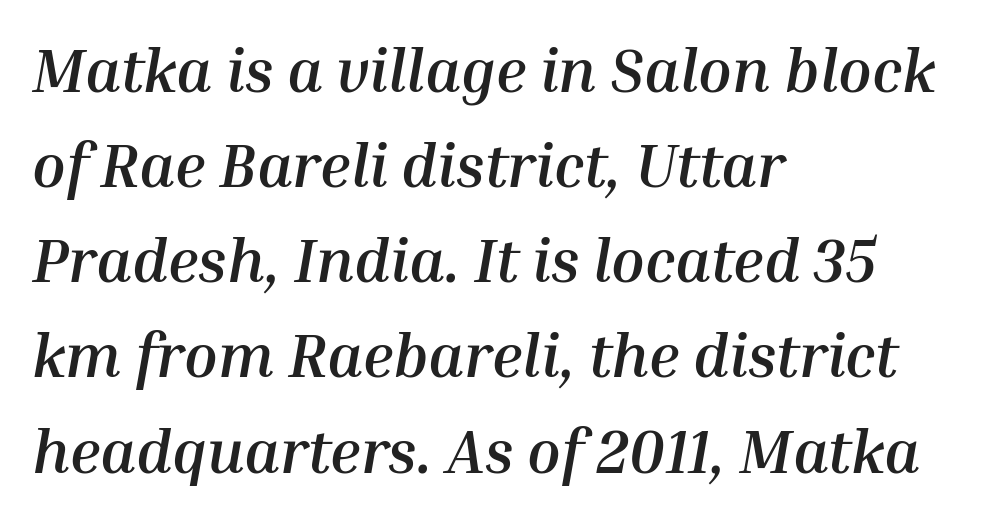
Q: Is the text bold? A: Yes.
Q: Is the text italic (slanted)? A: Yes, it leans right by about 10 degrees.
Q: Is the text underlined? A: No.
Q: How is the paragraph aligned? A: Left-aligned.
Q: Is the spacing between letters normal or unusually wide? A: Normal.
Q: Is the spacing between lines tight, normal or loose? A: Normal.
Q: Width (condensed, normal, or wide)? A: Normal.
Q: Stroke contrast? A: Medium.
Q: x-height? A: Medium.
Q: Monospaced? A: No.
